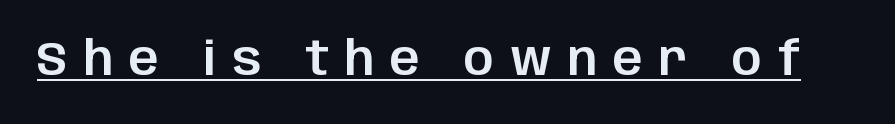
The image shows 47 px sans-serif type, upright; set unusually wide letter spacing (+0.34 em), underlined; low stroke contrast and a large x-height.
